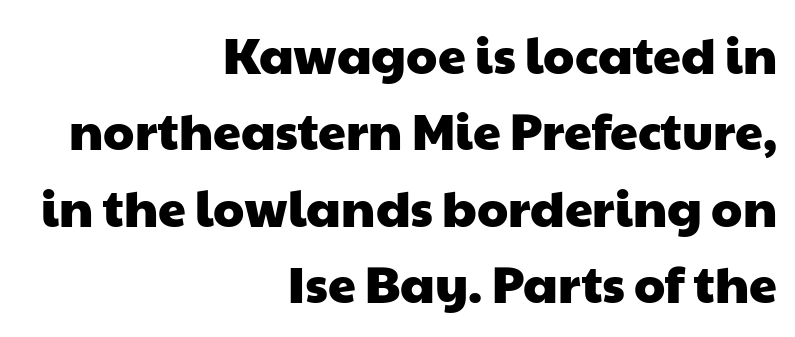
Q: Is the typeface a serif or a sans-serif typeface? A: Sans-serif.
Q: Is the text underlined? A: No.
Q: How is the paragraph aligned? A: Right-aligned.
Q: Is the spacing between letters normal or unusually wide? A: Normal.
Q: Is the spacing between lines tight, normal or loose? A: Normal.
Q: Width (condensed, normal, or wide)? A: Wide.
Q: Stroke contrast? A: Low.
Q: x-height? A: Medium.
Q: Monospaced? A: No.
